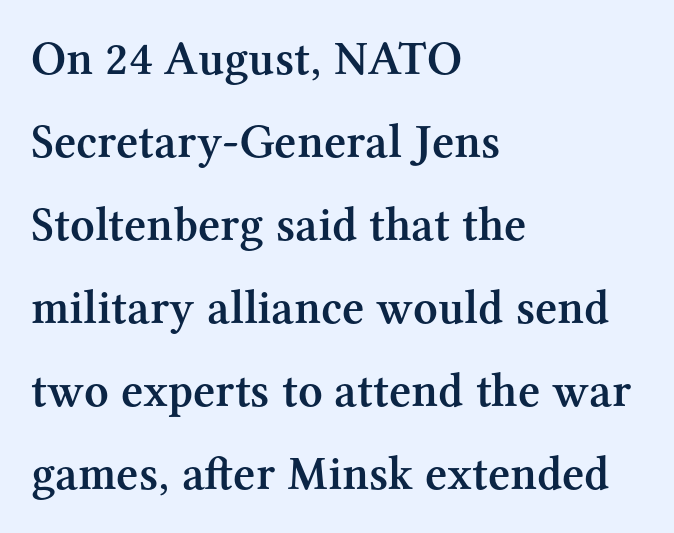
Classification — serif. Does the copy run flush right? No — it runs flush left. Typesetter's note: demi weight, one step under bold. Characters remain perfectly vertical along every line.
